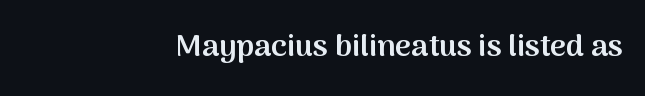
A roman cut, with each character standing at attention. Descenders are the only things crossing below the line. Character widths vary here, with narrow letters taking less room than wide ones. Font category for this specimen: sans-serif. A semibold gives these letters moderate extra thickness, short of bold.
